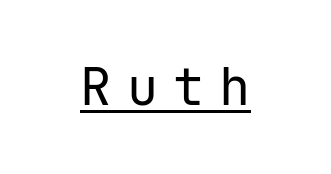
The image shows 52 px regular-weight sans-serif type, upright, monospaced; set unusually wide letter spacing (+0.29 em), underlined; low stroke contrast and a medium x-height.
